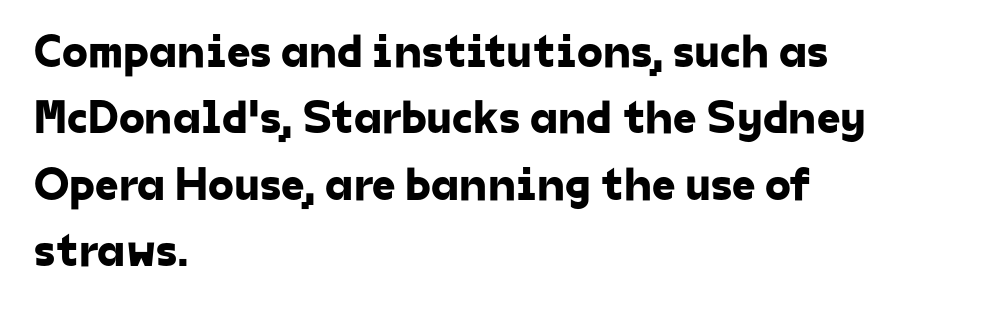
Q: Is the typeface a serif or a sans-serif typeface? A: Sans-serif.
Q: Is the text underlined? A: No.
Q: How is the paragraph aligned? A: Left-aligned.
Q: Is the spacing between letters normal or unusually wide? A: Normal.
Q: Is the spacing between lines tight, normal or loose? A: Normal.
Q: Width (condensed, normal, or wide)? A: Normal.
Q: Stroke contrast? A: Low.
Q: x-height? A: Medium.
Q: Monospaced? A: No.
